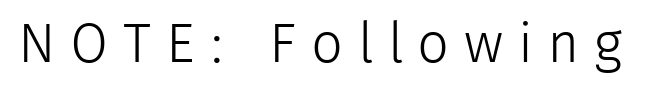
The image shows 56 px light sans-serif type, upright; set unusually wide letter spacing (+0.26 em), not underlined; low stroke contrast and a medium x-height.
